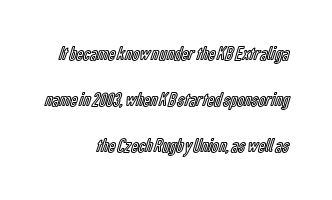
Q: Is the text italic (slanted)? A: Yes.
Q: Is the text underlined? A: No.
Q: How is the paragraph aligned? A: Right-aligned.
Q: Is the spacing between letters normal or unusually wide? A: Normal.
Q: Is the spacing between lines tight, normal or loose? A: Loose.
